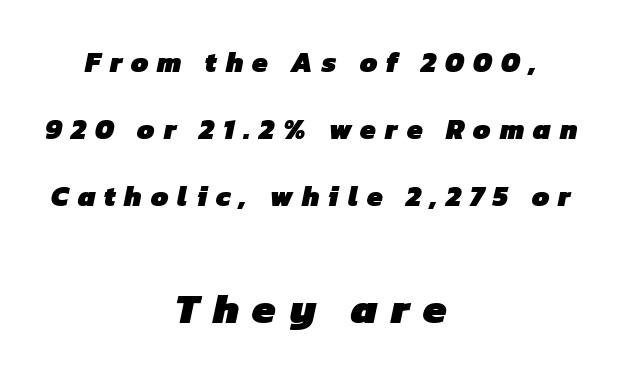
Q: Is the text bold? A: Yes.
Q: Is the typeface a serif or a sans-serif typeface? A: Sans-serif.
Q: Is the text underlined? A: No.
Q: How is the paragraph aligned? A: Centered.
Q: Is the spacing between letters normal or unusually wide? A: Unusually wide.
Q: Is the spacing between lines tight, normal or loose? A: Loose.
Q: Which block of text is set in a larger size, the first (top) or the second (bottom)? A: The second (bottom) one.
Q: Width (condensed, normal, or wide)? A: Normal.
Q: Stroke contrast? A: Low.
Q: x-height? A: Medium.
Q: Monospaced? A: No.
